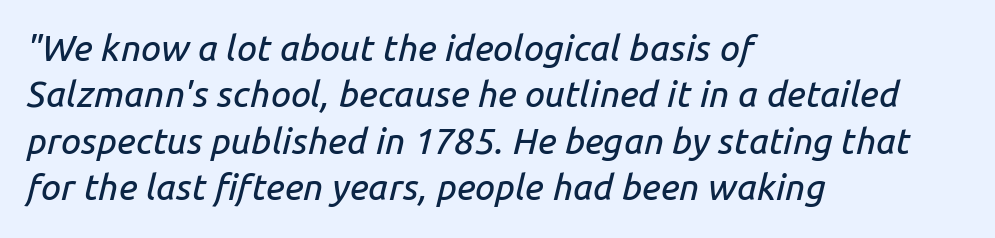
If you drew a line through each stem, it would be angled. Beneath every word, the page is bare. Successive baselines arrive at the customary interval. Horizontally, the lines are justified to the leading edge only.
